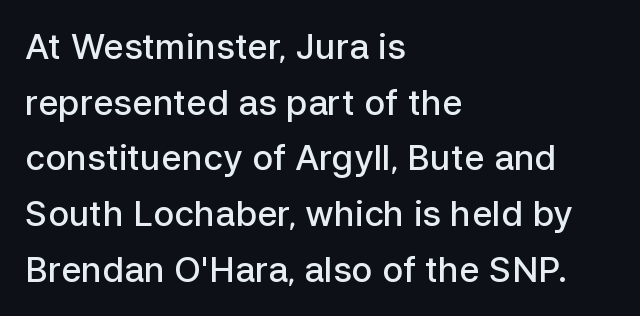
{"serif": "no", "italic": "no", "bold": "semi", "weight": "semibold", "width": "normal", "stroke_contrast": "low", "x_height": "medium", "monospaced": "no", "underline": "no", "align": "left", "line_spacing": "normal", "line_spacing_ratio": 1.59, "letter_spacing": "normal", "letter_spacing_em": 0.0, "glyph_px": 35}
